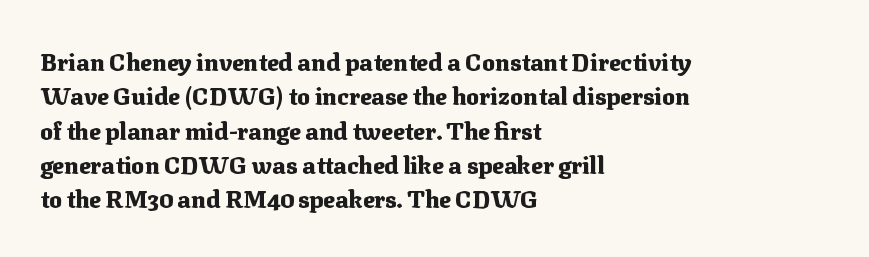
The passage shown is emphatically bold. The space directly below the letters is spotless. Italic? Not at all — the glyphs are vertical. The block of text has a typical density, with ordinary space between rows.
